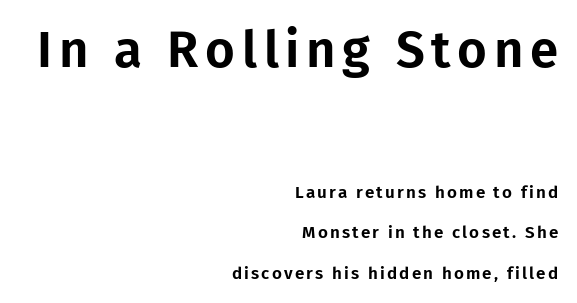
{"serif": "no", "italic": "no", "width": "normal", "stroke_contrast": "low", "x_height": "medium", "monospaced": "no", "underline": "no", "align": "right", "line_spacing": "loose", "line_spacing_ratio": 2.39, "larger_block": "first", "size_ratio": 3.0, "glyph_px": 51}
